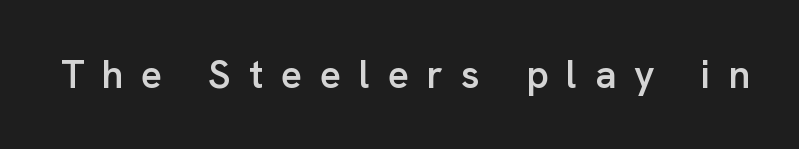
The image shows 39 px semibold sans-serif type, upright; set unusually wide letter spacing (+0.46 em), not underlined; low stroke contrast and a medium x-height.
